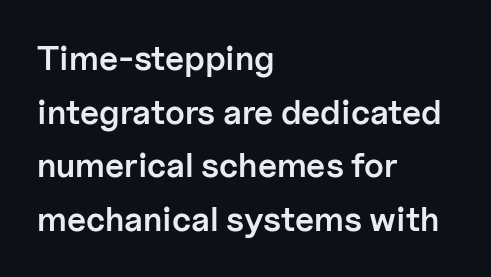
Q: Is the text bold? A: Semi-bold.
Q: Is the text italic (slanted)? A: No, it is upright.
Q: Is the typeface a serif or a sans-serif typeface? A: Sans-serif.
Q: Is the text underlined? A: No.
Q: How is the paragraph aligned? A: Left-aligned.
Q: Is the spacing between letters normal or unusually wide? A: Normal.
Q: Is the spacing between lines tight, normal or loose? A: Normal.
Q: Width (condensed, normal, or wide)? A: Normal.
Q: Stroke contrast? A: Low.
Q: x-height? A: Medium.
Q: Monospaced? A: No.
